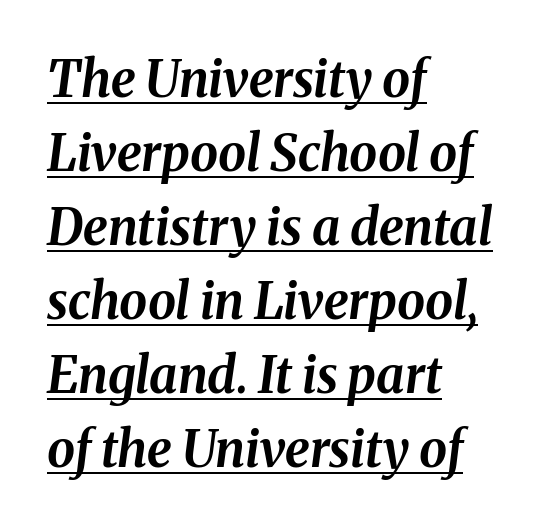
Q: Is the text bold? A: Yes.
Q: Is the text italic (slanted)? A: Yes, it leans right by about 8 degrees.
Q: Is the text underlined? A: Yes.
Q: How is the paragraph aligned? A: Left-aligned.
Q: Is the spacing between letters normal or unusually wide? A: Normal.
Q: Is the spacing between lines tight, normal or loose? A: Normal.
Q: Width (condensed, normal, or wide)? A: Normal.
Q: Stroke contrast? A: Medium.
Q: x-height? A: Medium.
Q: Monospaced? A: No.
